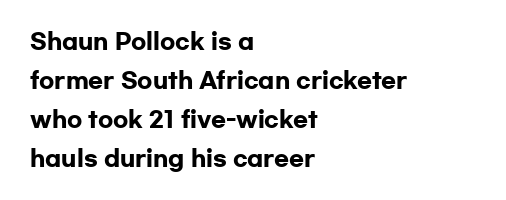
Q: Is the text bold? A: Yes.
Q: Is the text italic (slanted)? A: No, it is upright.
Q: Is the text underlined? A: No.
Q: How is the paragraph aligned? A: Left-aligned.
Q: Is the spacing between letters normal or unusually wide? A: Normal.
